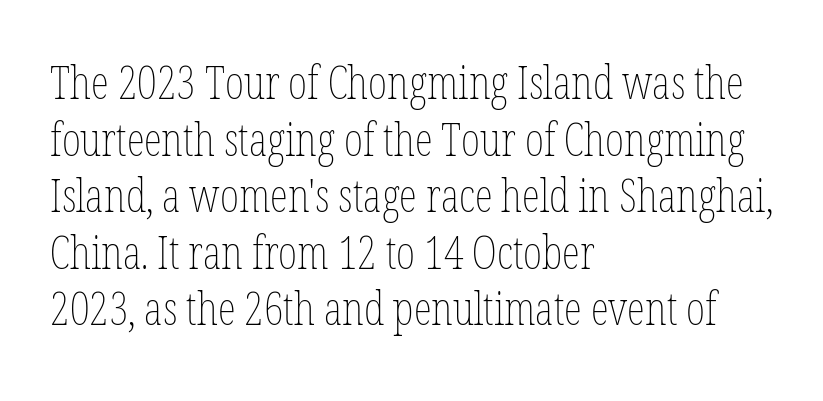
Proportional: the letters do not fall into vertical columns. Compared with typical body copy, the letter spacing here is the same. Quick note: not italic, upright. Rule under the text: the space is simply empty. Caption: face not bold, strokes unweighted.
